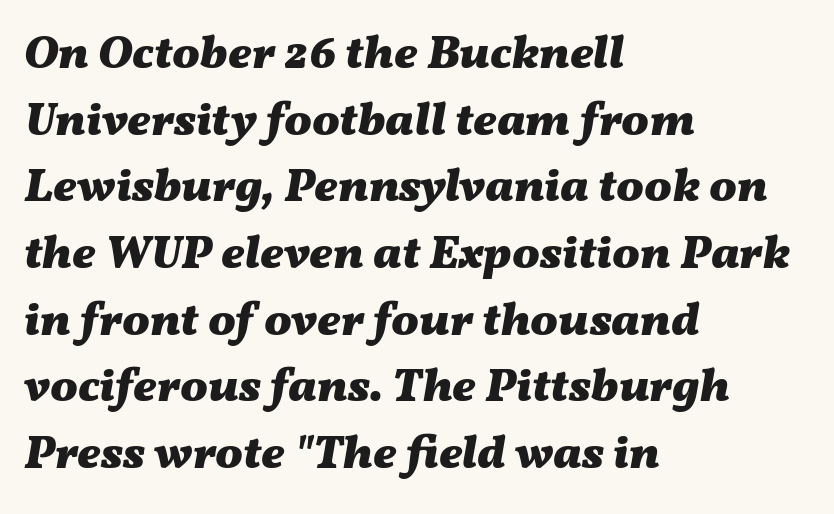
Q: Is the text bold? A: Yes.
Q: Is the text italic (slanted)? A: Yes, it leans right by about 11 degrees.
Q: Is the text underlined? A: No.
Q: How is the paragraph aligned? A: Left-aligned.
Q: Is the spacing between letters normal or unusually wide? A: Normal.
Q: Is the spacing between lines tight, normal or loose? A: Normal.
Q: Width (condensed, normal, or wide)? A: Wide.
Q: Stroke contrast? A: Medium.
Q: x-height? A: Medium.
Q: Monospaced? A: No.
